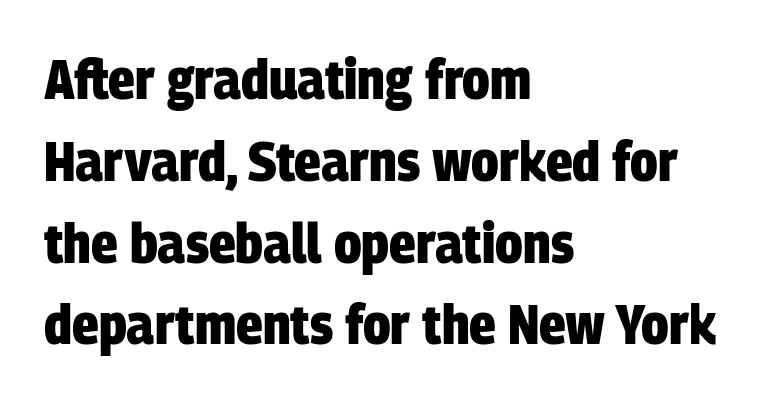
The image shows 56 px heavy, condensed sans-serif type; set left-aligned, normal line spacing (1.46x), normal letter spacing, not underlined; low stroke contrast and a large x-height.
